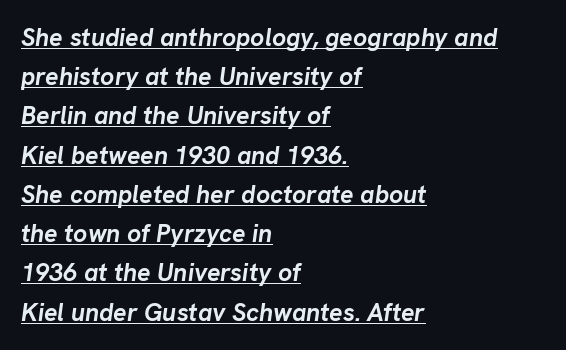
{"italic": "yes", "lean": "right", "slant_degrees": 8, "bold": "yes", "underline": "yes", "align": "left", "line_spacing": "normal", "line_spacing_ratio": 1.57, "letter_spacing": "normal", "letter_spacing_em": 0.0, "glyph_px": 25}
